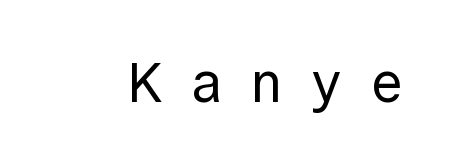
{"serif": "no", "italic": "no", "bold": "no", "weight": "regular", "width": "normal", "x_height": "medium", "monospaced": "yes", "underline": "no", "letter_spacing": "wide", "letter_spacing_em": 0.46, "glyph_px": 57}
